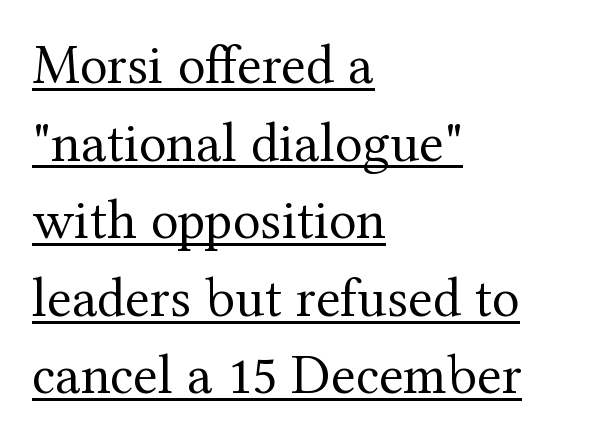
Interline gaps are of average width in this sample. Notice how a bar underscores the lettering throughout. Is this a fixed-width face? No — the glyphs have proportional, varying widths. Words appear dense and cohesive because spacing is normal. Does the lettering tilt? It doesn't — this is upright.
